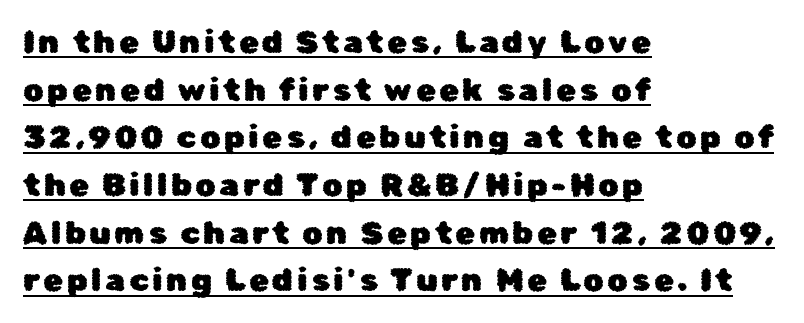
Q: Is the text italic (slanted)? A: No, it is upright.
Q: Is the typeface a serif or a sans-serif typeface? A: Sans-serif.
Q: Is the text underlined? A: Yes.
Q: How is the paragraph aligned? A: Left-aligned.
Q: Is the spacing between lines tight, normal or loose? A: Normal.
Q: Width (condensed, normal, or wide)? A: Normal.
Q: Stroke contrast? A: Low.
Q: x-height? A: Medium.
Q: Monospaced? A: No.
